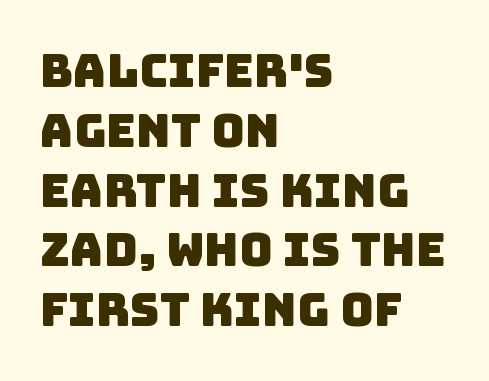
Q: Is the typeface a serif or a sans-serif typeface? A: Sans-serif.
Q: Is the text underlined? A: No.
Q: How is the paragraph aligned? A: Left-aligned.
Q: Is the spacing between letters normal or unusually wide? A: Normal.
Q: Is the spacing between lines tight, normal or loose? A: Normal.
Q: Width (condensed, normal, or wide)? A: Normal.
Q: Stroke contrast? A: Low.
Q: x-height? A: Large.
Q: Monospaced? A: No.
